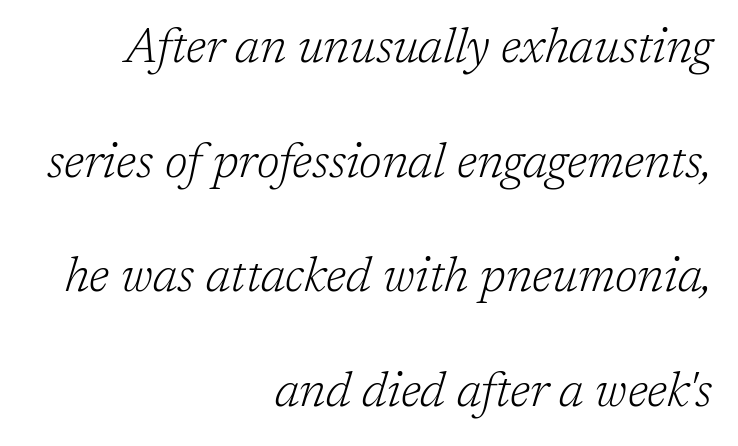
{"serif": "yes", "italic": "yes", "lean": "right", "slant_degrees": 17, "bold": "no", "weight": "light", "width": "normal", "stroke_contrast": "low", "x_height": "medium", "monospaced": "no", "underline": "no", "align": "right", "line_spacing": "loose", "line_spacing_ratio": 2.39, "letter_spacing": "normal", "letter_spacing_em": 0.0, "glyph_px": 48}
